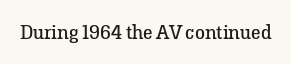
{"italic": "no", "bold": "no", "underline": "no", "letter_spacing": "normal", "letter_spacing_em": 0.0, "glyph_px": 20}
